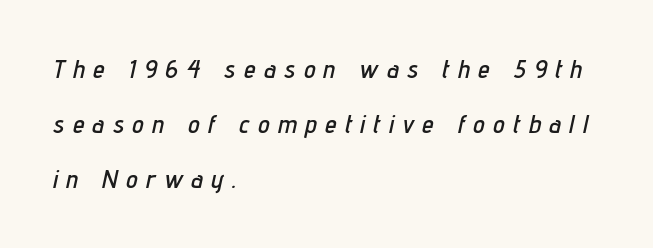
Q: Is the text italic (slanted)? A: Yes, it leans right by about 12 degrees.
Q: Is the text underlined? A: No.
Q: How is the paragraph aligned? A: Left-aligned.
Q: Is the spacing between letters normal or unusually wide? A: Unusually wide.
Q: Is the spacing between lines tight, normal or loose? A: Loose.
